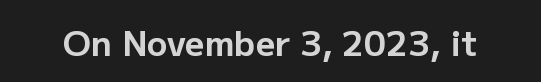
{"serif": "no", "italic": "no", "bold": "yes", "weight": "bold", "width": "normal", "stroke_contrast": "low", "x_height": "medium", "monospaced": "no", "underline": "no", "letter_spacing": "normal", "letter_spacing_em": 0.0, "glyph_px": 34}
